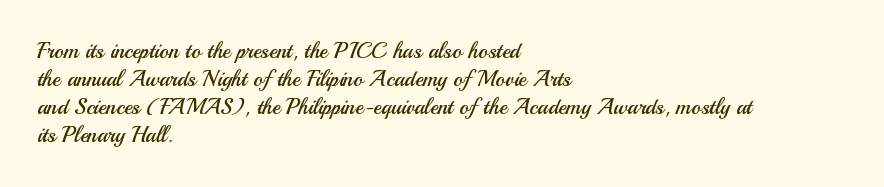
Q: Is the text bold? A: No.
Q: Is the text italic (slanted)? A: Yes.
Q: Is the text underlined? A: No.
Q: How is the paragraph aligned? A: Left-aligned.
Q: Is the spacing between letters normal or unusually wide? A: Normal.
Q: Is the spacing between lines tight, normal or loose? A: Normal.
